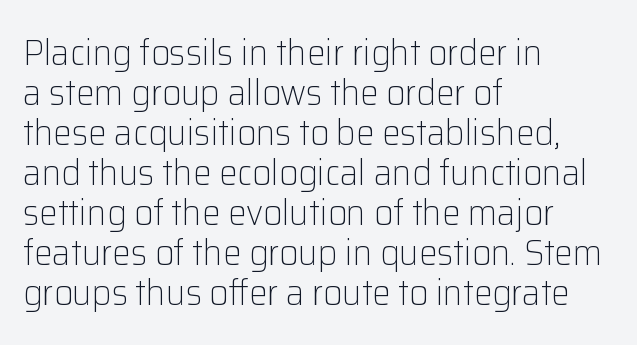
{"serif": "no", "italic": "no", "bold": "no", "weight": "light", "width": "normal", "stroke_contrast": "low", "x_height": "medium", "monospaced": "no", "underline": "no", "align": "left", "line_spacing": "tight", "line_spacing_ratio": 1.08, "letter_spacing": "normal", "letter_spacing_em": 0.0, "glyph_px": 37}
